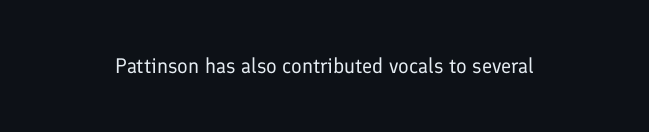
{"italic": "no", "bold": "no", "underline": "no", "letter_spacing": "normal", "letter_spacing_em": 0.0, "glyph_px": 21}
